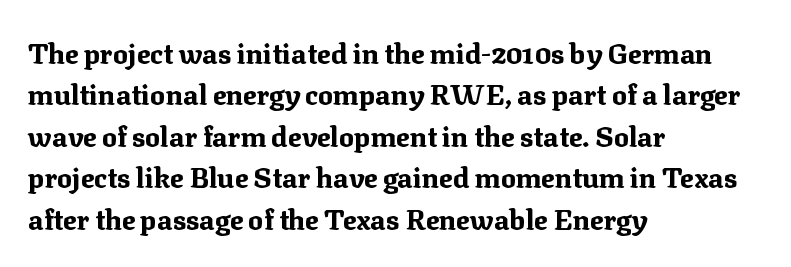
The image shows 28 px bold serif type, upright; set left-aligned, normal line spacing (1.48x), normal letter spacing, not underlined; medium stroke contrast and a medium x-height.
